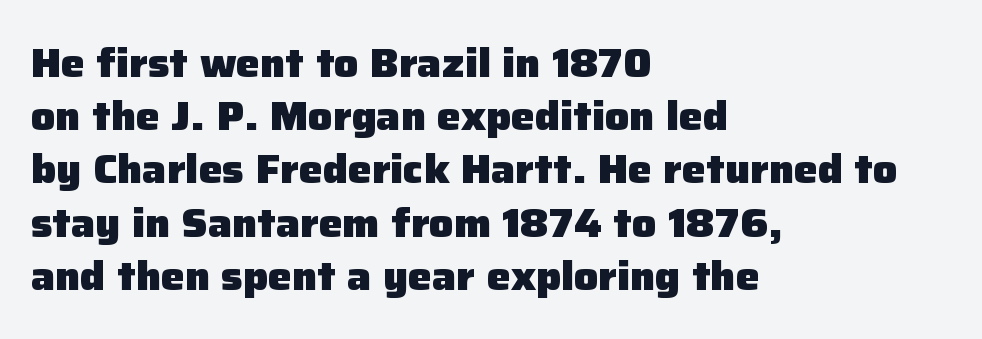
The image shows 40 px heavy sans-serif type, upright; set left-aligned, normal line spacing (1.33x), normal letter spacing, not underlined; low stroke contrast and a medium x-height.
